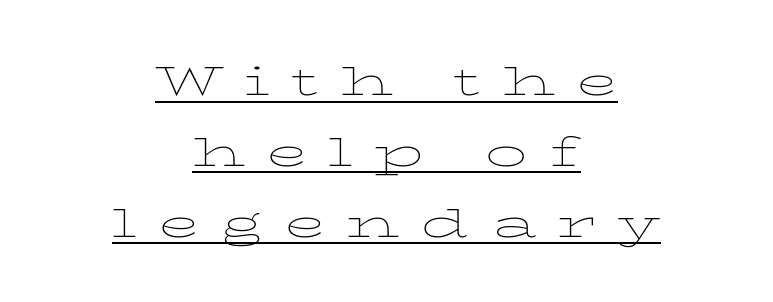
Loose tracking; the words dissolve into strings of separated letters. You could not count columns in this text — the font is proportionally spaced. The lines sit at an ordinary, default distance from one another. The lettering holds an erect, upright posture throughout. No letter is thick-stroked: the sample isn't bold. A typographer would call this underscored text.
